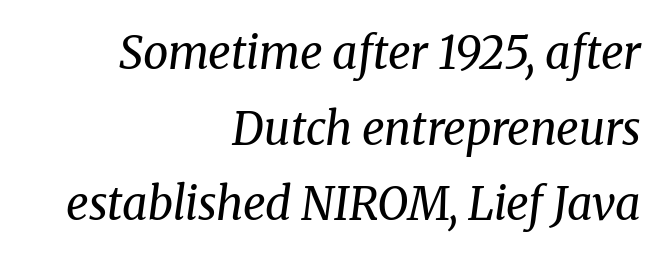
Q: Is the text bold? A: No.
Q: Is the text italic (slanted)? A: Yes, it leans right by about 8 degrees.
Q: Is the typeface a serif or a sans-serif typeface? A: Serif.
Q: Is the text underlined? A: No.
Q: How is the paragraph aligned? A: Right-aligned.
Q: Is the spacing between letters normal or unusually wide? A: Normal.
Q: Is the spacing between lines tight, normal or loose? A: Normal.
Q: Width (condensed, normal, or wide)? A: Normal.
Q: Stroke contrast? A: Medium.
Q: x-height? A: Medium.
Q: Monospaced? A: No.
